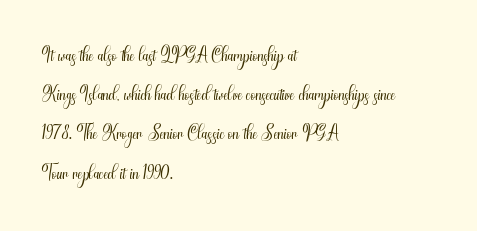
The image shows 28 px light, condensed sans-serif type; set left-aligned, normal line spacing (1.4x), normal letter spacing, not underlined; medium stroke contrast and a small x-height.
